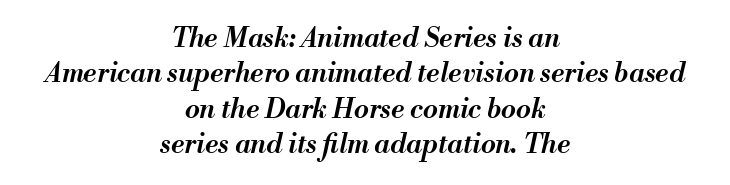
{"italic": "yes", "lean": "right", "slant_degrees": 13, "bold": "semi", "underline": "no", "align": "center", "line_spacing": "normal", "line_spacing_ratio": 1.31, "letter_spacing": "normal", "letter_spacing_em": 0.0, "glyph_px": 27}
